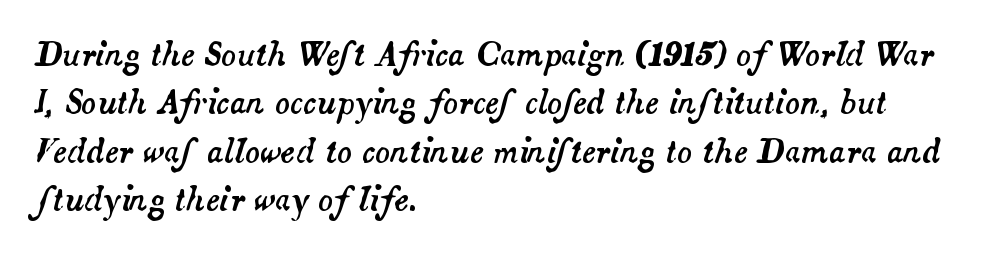
{"italic": "yes", "lean": "right", "slant_degrees": 14, "width": "normal", "stroke_contrast": "medium", "x_height": "small", "monospaced": "no", "underline": "no", "align": "left", "line_spacing": "normal", "line_spacing_ratio": 1.56, "letter_spacing": "normal", "letter_spacing_em": 0.0, "glyph_px": 31}
